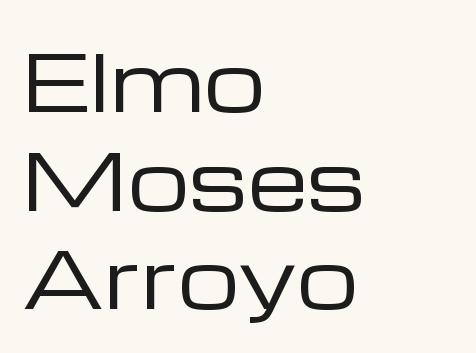
{"serif": "no", "italic": "no", "bold": "no", "weight": "regular", "width": "wide", "stroke_contrast": "low", "x_height": "medium", "monospaced": "no", "underline": "no", "align": "left", "line_spacing": "normal", "line_spacing_ratio": 1.28, "letter_spacing": "normal", "letter_spacing_em": 0.0, "glyph_px": 77}
